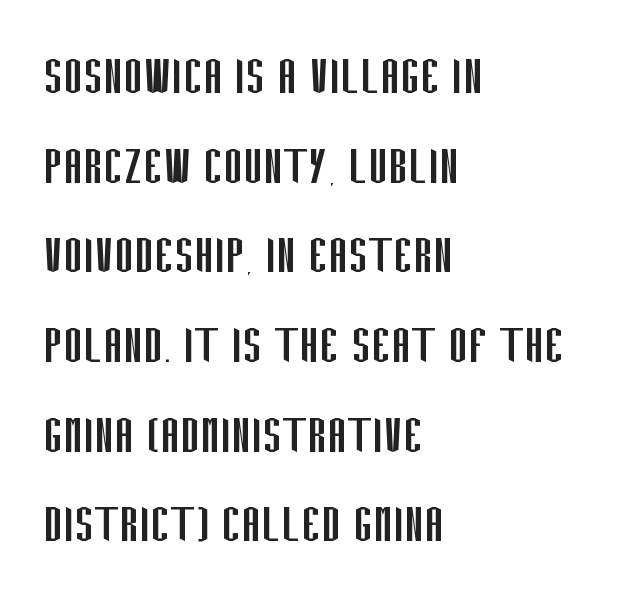
Plain, unruled lines of type. Nothing sits at the stroke ends, so this counts as sans-serif. Here the designer chose a conventional face with non-uniform glyph widths. A light-to-regular cut is what we see here. The text block is weighted toward the left margin, trailing off unevenly rightward. Does extra space separate the letters? No, they use regular spacing.
